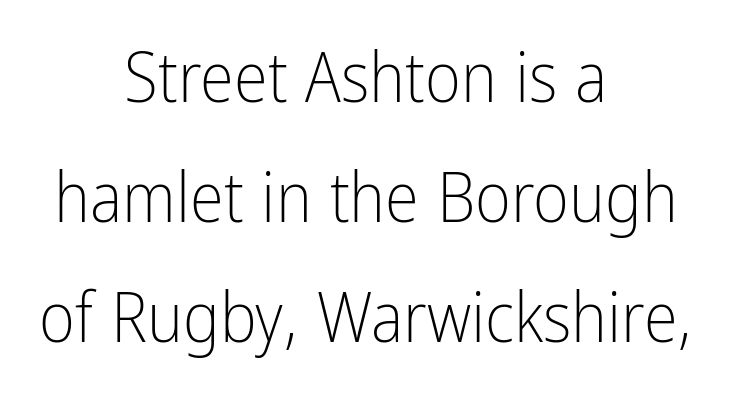
{"serif": "no", "italic": "no", "bold": "no", "weight": "light", "width": "condensed", "stroke_contrast": "low", "x_height": "medium", "monospaced": "no", "underline": "no", "align": "center", "line_spacing_ratio": 1.74, "letter_spacing": "normal", "letter_spacing_em": 0.0, "glyph_px": 69}
